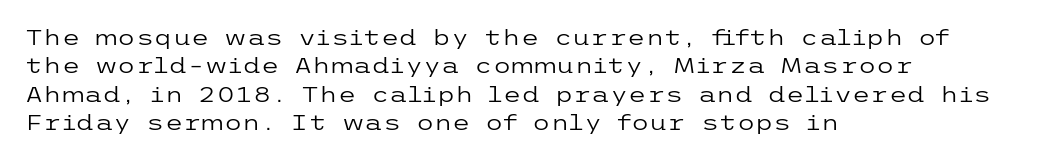
{"italic": "no", "bold": "no", "underline": "no", "align": "left", "line_spacing": "normal", "line_spacing_ratio": 1.35, "letter_spacing": "normal", "letter_spacing_em": 0.0, "glyph_px": 21}
